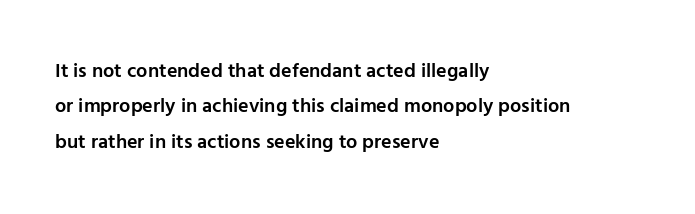
The image shows 20 px text type, upright; set left-aligned, line spacing 1.77x, normal letter spacing, not underlined.
